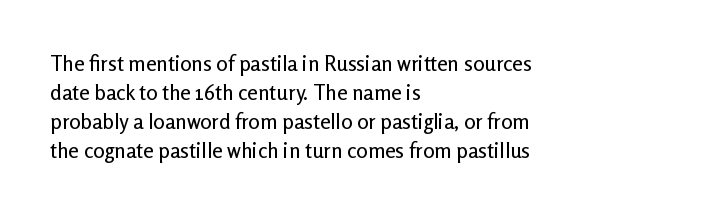
Q: Is the text italic (slanted)? A: No, it is upright.
Q: Is the text underlined? A: No.
Q: How is the paragraph aligned? A: Left-aligned.
Q: Is the spacing between letters normal or unusually wide? A: Normal.
Q: Is the spacing between lines tight, normal or loose? A: Normal.
